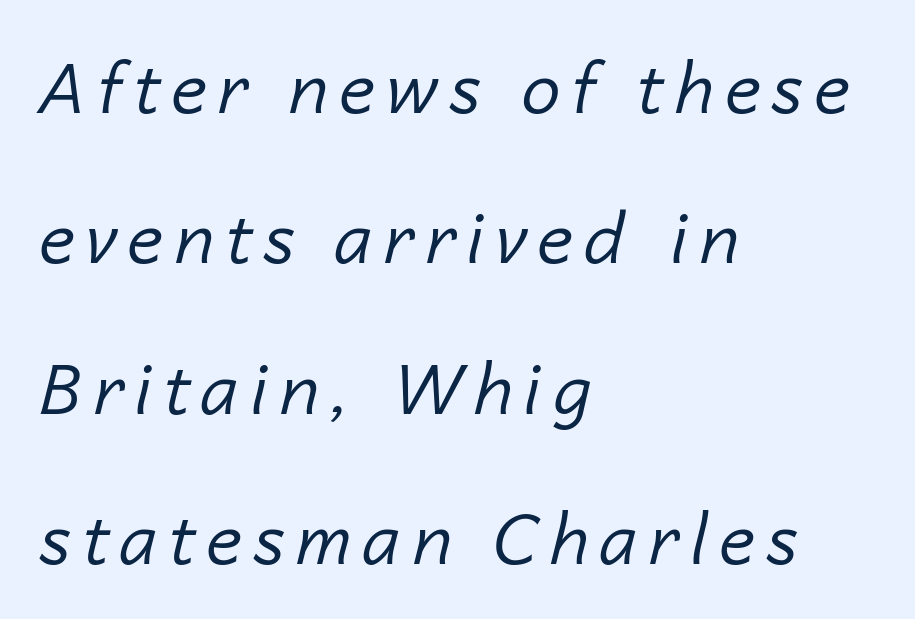
{"italic": "yes", "lean": "right", "slant_degrees": 14, "bold": "no", "weight": "regular", "width": "normal", "stroke_contrast": "low", "x_height": "medium", "monospaced": "no", "underline": "no", "align": "left", "line_spacing": "loose", "line_spacing_ratio": 2.15, "glyph_px": 70}
